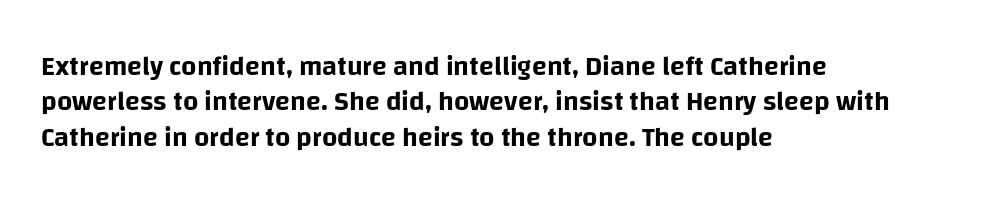
Q: Is the text italic (slanted)? A: No, it is upright.
Q: Is the text underlined? A: No.
Q: How is the paragraph aligned? A: Left-aligned.
Q: Is the spacing between letters normal or unusually wide? A: Normal.
Q: Is the spacing between lines tight, normal or loose? A: Normal.
